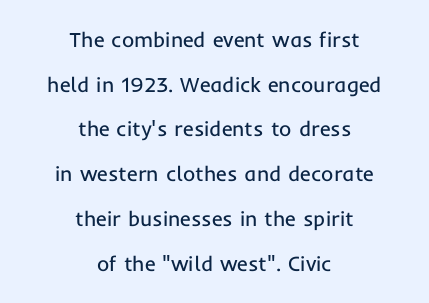
The image shows 21 px text type, upright; set centered, loose line spacing (2.13x), normal letter spacing, not underlined.
